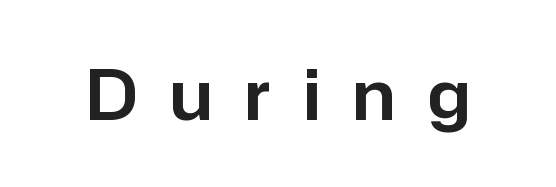
The letters carry no serifs — their stems end cleanly without finishing strokes. A typesetter would call this proportional, since set widths differ per character. The type is letterspaced generously, with wide tracking. Letters rest on an invisible, unmarked baseline.
